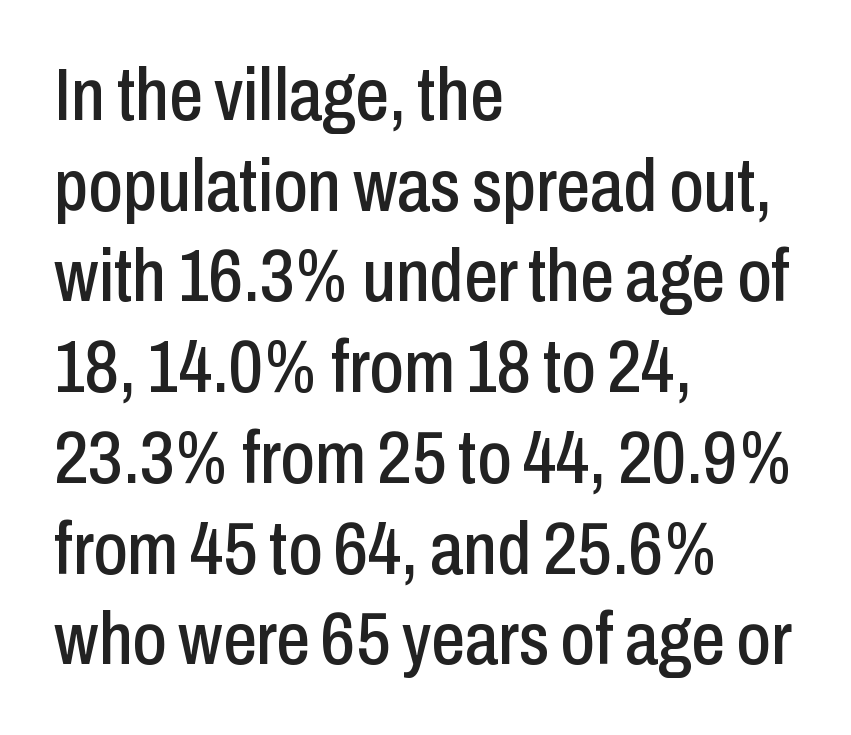
Q: Is the text italic (slanted)? A: No, it is upright.
Q: Is the typeface a serif or a sans-serif typeface? A: Sans-serif.
Q: Is the text underlined? A: No.
Q: How is the paragraph aligned? A: Left-aligned.
Q: Is the spacing between letters normal or unusually wide? A: Normal.
Q: Width (condensed, normal, or wide)? A: Condensed.
Q: Stroke contrast? A: Low.
Q: x-height? A: Medium.
Q: Monospaced? A: No.
